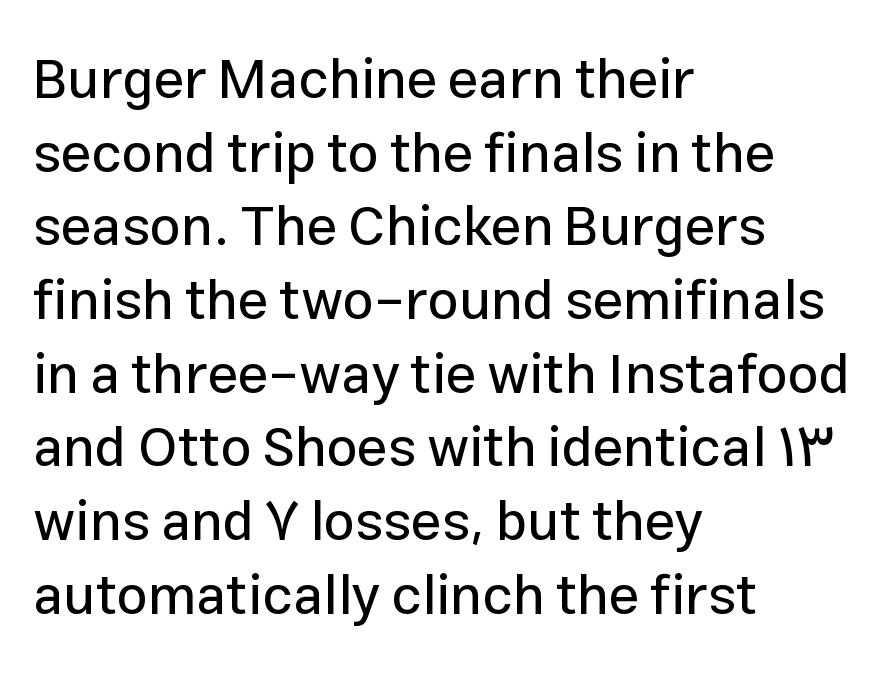
Default kerning and tracking; the words read as compact shapes. The ragged edge is on the right, which tells us the setting is flush left. The rendering shows plain stroke endings on the letterforms — a sans-serif design. The type sits square on the baseline with zero lean.
